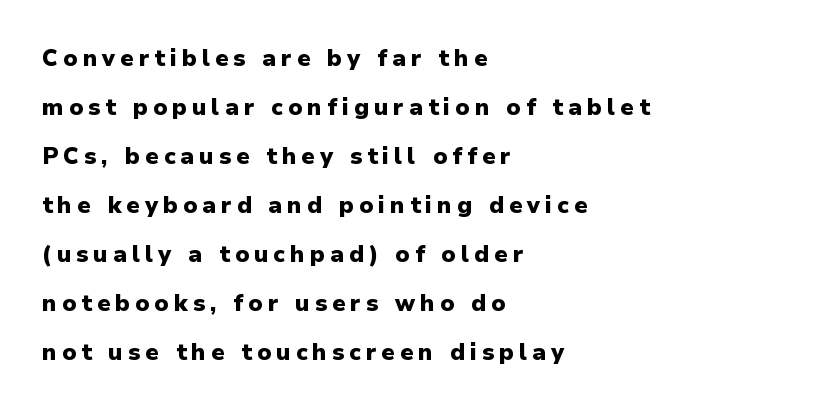
Q: Is the text bold? A: Yes.
Q: Is the text italic (slanted)? A: No, it is upright.
Q: Is the text underlined? A: No.
Q: How is the paragraph aligned? A: Left-aligned.
Q: Is the spacing between letters normal or unusually wide? A: Unusually wide.
Q: Is the spacing between lines tight, normal or loose? A: Loose.
